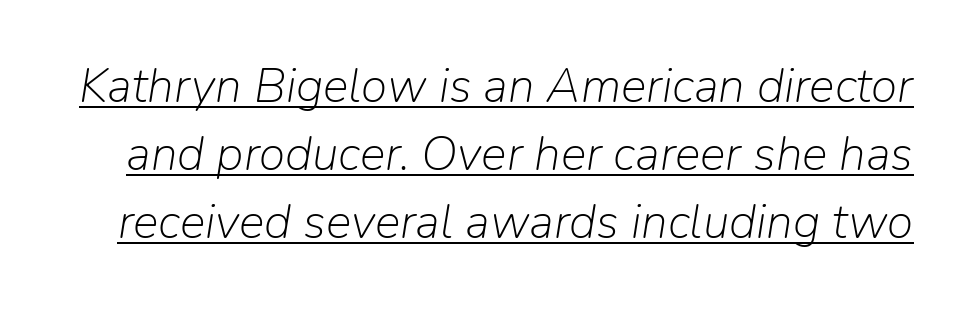
Beneath each row of characters lies a ruled line. Here the designer chose a conventional face with non-uniform glyph widths. Between one letter and the next there's only the usual sliver of space. The rows are spaced the way most documents space them. Compared with ordinary roman type, these characters are visibly tilted.
